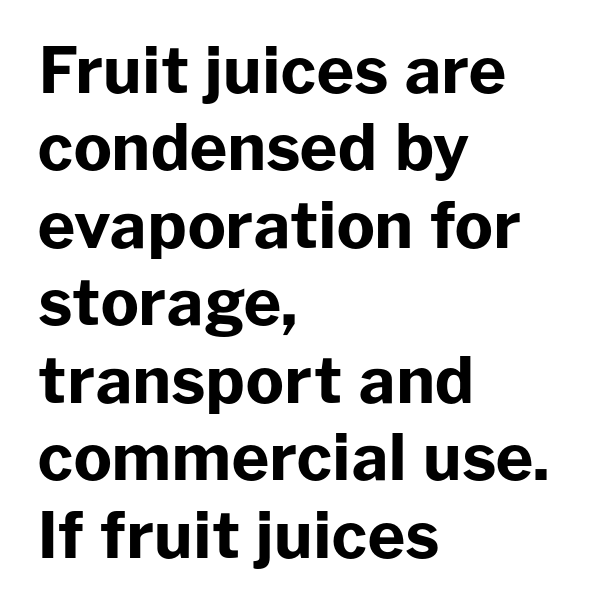
Examine the stroke ends and you'll find no serifs. Designer's note — italics off, roman on. Rule under the text: the space is simply empty. The rendering uses natural spacing where letterforms have individual widths. This is heavy type, rendered in bold.
